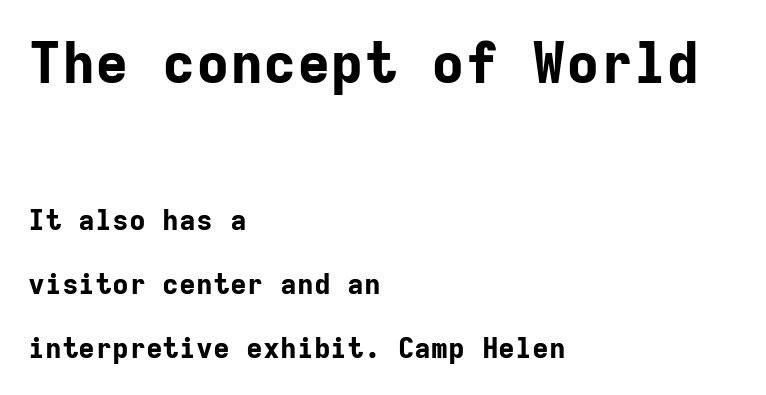
The image shows 56 px bold sans-serif type, upright, monospaced; set left-aligned, loose line spacing (2.3x), normal letter spacing, not underlined; the first (top) block is 2.0x larger; low stroke contrast and a medium x-height.
